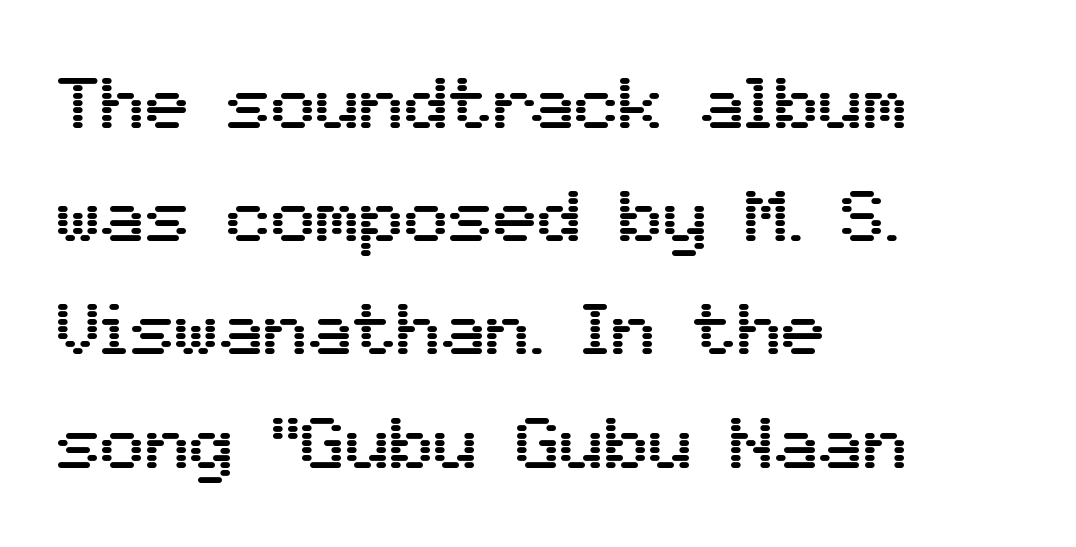
{"serif": "no", "italic": "no", "width": "normal", "stroke_contrast": "medium", "x_height": "medium", "monospaced": "no", "underline": "no", "align": "left", "line_spacing": "normal", "line_spacing_ratio": 1.53, "letter_spacing": "normal", "letter_spacing_em": 0.0, "glyph_px": 74}
